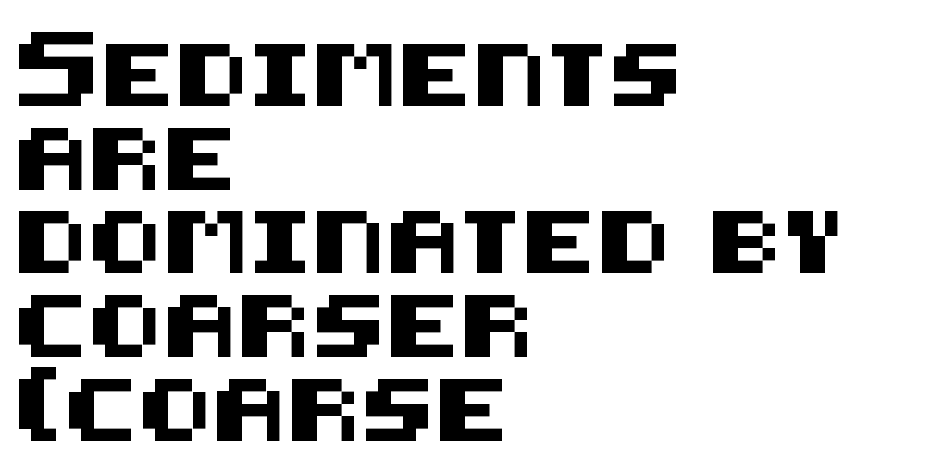
{"serif": "no", "italic": "no", "width": "normal", "stroke_contrast": "medium", "x_height": "large", "underline": "no", "align": "left", "line_spacing": "normal", "line_spacing_ratio": 1.35, "letter_spacing": "normal", "letter_spacing_em": 0.0, "glyph_px": 62}
